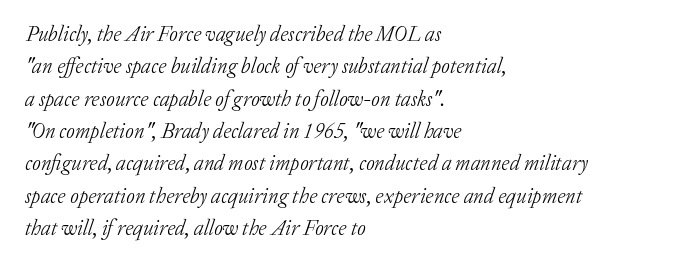
{"italic": "yes", "lean": "right", "slant_degrees": 20, "bold": "no", "underline": "no", "align": "left", "line_spacing": "normal", "line_spacing_ratio": 1.54, "letter_spacing": "normal", "letter_spacing_em": 0.0, "glyph_px": 21}
